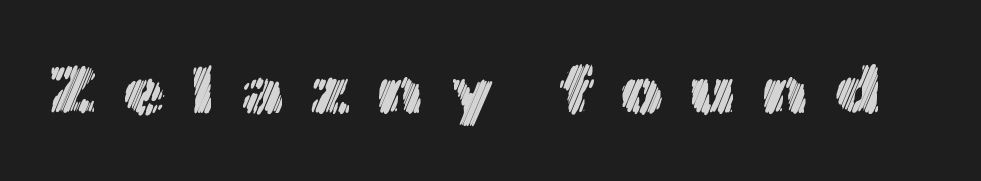
The image shows 69 px text type, upright; set unusually wide letter spacing (+0.38 em), not underlined; a medium x-height.
